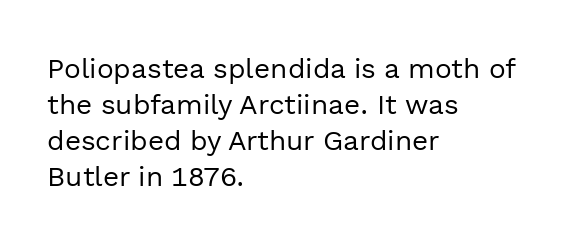
{"serif": "no", "italic": "no", "bold": "no", "weight": "regular", "width": "normal", "x_height": "medium", "monospaced": "no", "underline": "no", "align": "left", "line_spacing": "normal", "line_spacing_ratio": 1.29, "letter_spacing": "normal", "letter_spacing_em": 0.0, "glyph_px": 28}
